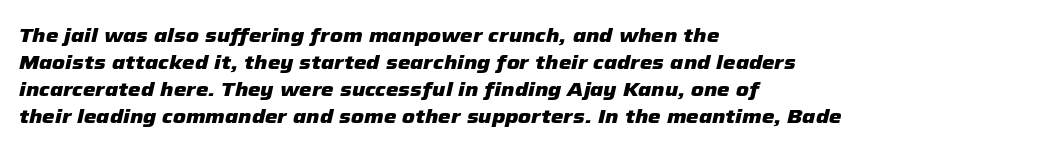
Q: Is the text bold? A: Yes.
Q: Is the text italic (slanted)? A: Yes, it leans right by about 12 degrees.
Q: Is the text underlined? A: No.
Q: How is the paragraph aligned? A: Left-aligned.
Q: Is the spacing between letters normal or unusually wide? A: Normal.
Q: Is the spacing between lines tight, normal or loose? A: Normal.
